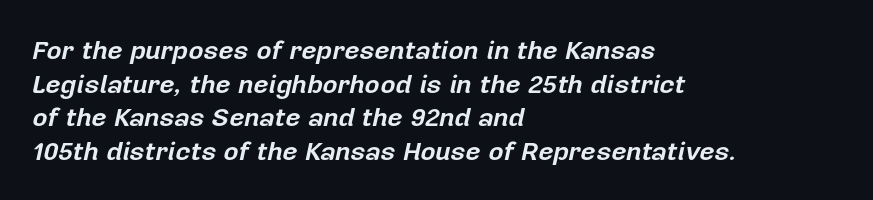
The image shows 26 px bold type, italic (leaning right); set left-aligned, normal line spacing (1.29x), normal letter spacing, not underlined.
